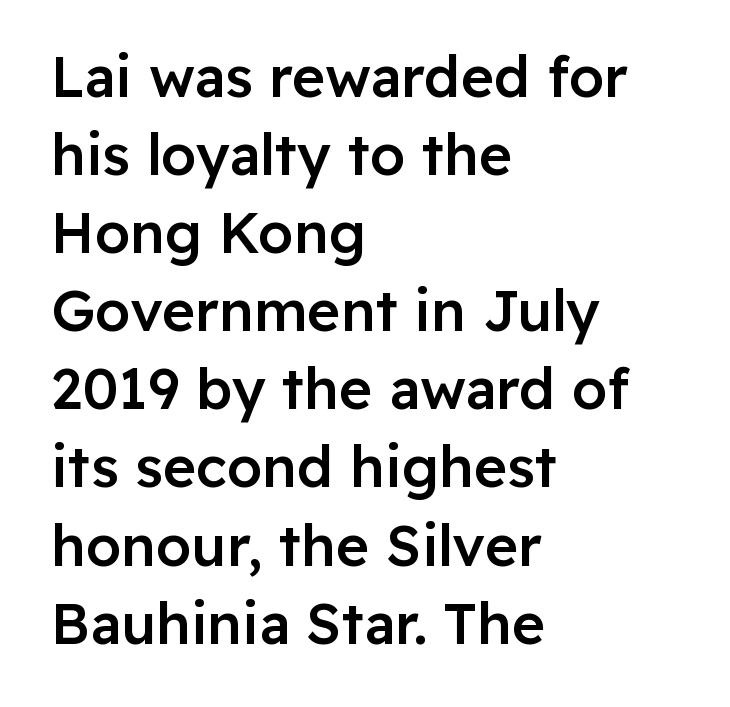
The image shows 57 px semibold sans-serif type, upright; set left-aligned, normal line spacing (1.37x), normal letter spacing, not underlined; low stroke contrast and a medium x-height.
